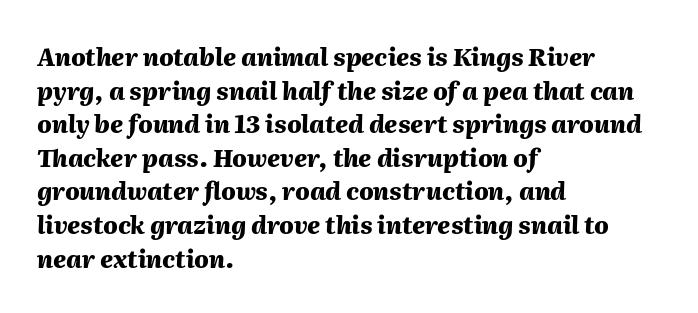
{"italic": "yes", "lean": "right", "slant_degrees": 2, "bold": "yes", "underline": "no", "align": "left", "line_spacing": "normal", "line_spacing_ratio": 1.4, "letter_spacing": "normal", "letter_spacing_em": 0.0, "glyph_px": 24}
